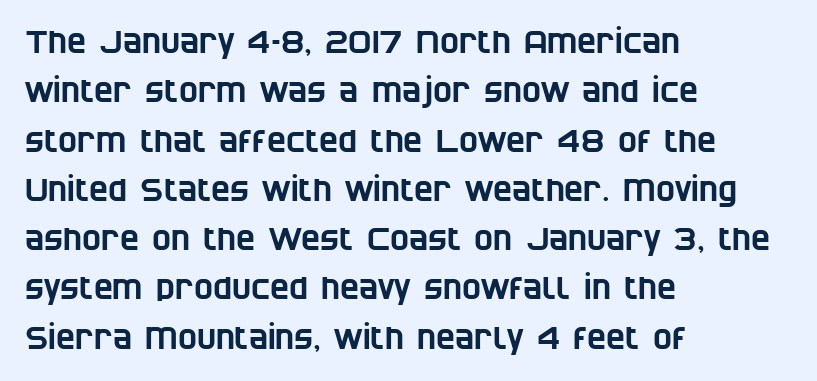
Q: Is the typeface a serif or a sans-serif typeface? A: Sans-serif.
Q: Is the text underlined? A: No.
Q: How is the paragraph aligned? A: Left-aligned.
Q: Is the spacing between letters normal or unusually wide? A: Normal.
Q: Is the spacing between lines tight, normal or loose? A: Normal.
Q: Width (condensed, normal, or wide)? A: Condensed.
Q: Stroke contrast? A: Low.
Q: x-height? A: Large.
Q: Monospaced? A: No.
